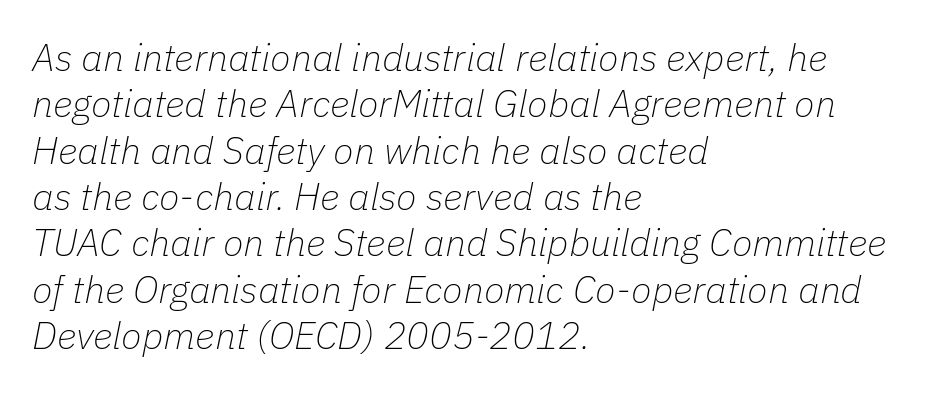
Q: Is the text bold? A: No.
Q: Is the text italic (slanted)? A: Yes, it leans right by about 11 degrees.
Q: Is the text underlined? A: No.
Q: How is the paragraph aligned? A: Left-aligned.
Q: Is the spacing between letters normal or unusually wide? A: Normal.
Q: Width (condensed, normal, or wide)? A: Normal.
Q: Stroke contrast? A: Low.
Q: x-height? A: Medium.
Q: Monospaced? A: No.
